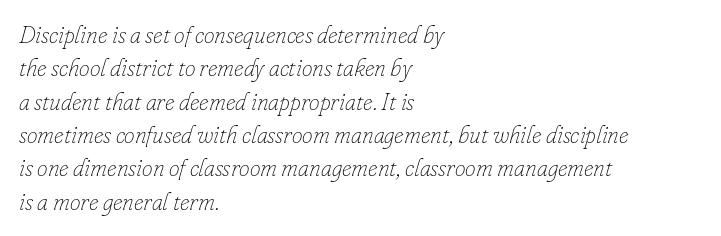
The image shows 24 px text type, italic (leaning right); set left-aligned, normal line spacing (1.39x), normal letter spacing, not underlined.
